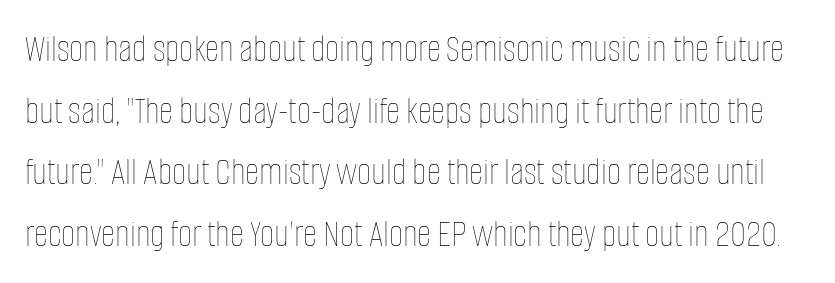
{"italic": "no", "bold": "no", "weight": "thin", "width": "condensed", "stroke_contrast": "low", "x_height": "large", "monospaced": "no", "underline": "no", "line_spacing": "normal", "line_spacing_ratio": 1.58, "letter_spacing": "normal", "letter_spacing_em": 0.0, "glyph_px": 39}
